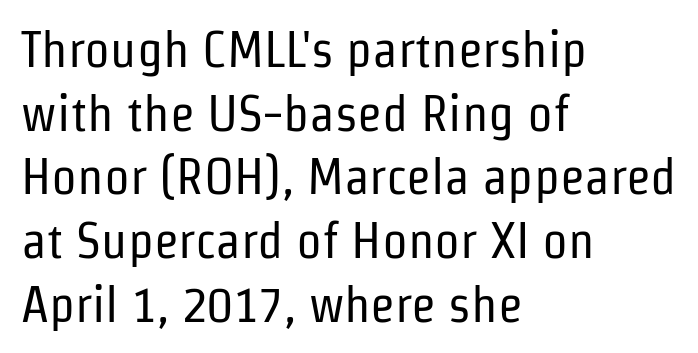
A typesetter would call this proportional, since set widths differ per character. The strokes are not fattened; the text isn't bold. The setting favours the left margin, as ordinary paragraphs usually do. The type is set solid horizontally, with unmodified tracking.
